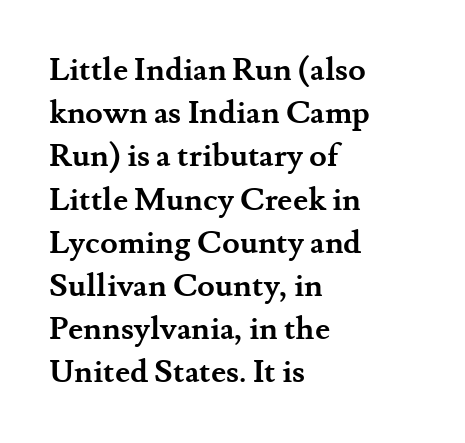
Q: Is the text bold? A: Yes.
Q: Is the text italic (slanted)? A: No, it is upright.
Q: Is the typeface a serif or a sans-serif typeface? A: Serif.
Q: Is the text underlined? A: No.
Q: How is the paragraph aligned? A: Left-aligned.
Q: Is the spacing between letters normal or unusually wide? A: Normal.
Q: Is the spacing between lines tight, normal or loose? A: Normal.
Q: Width (condensed, normal, or wide)? A: Normal.
Q: Stroke contrast? A: Medium.
Q: x-height? A: Small.
Q: Monospaced? A: No.
